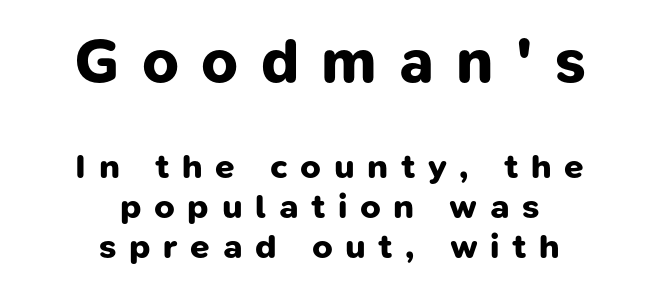
Q: Is the text bold? A: Yes.
Q: Is the typeface a serif or a sans-serif typeface? A: Sans-serif.
Q: Is the text underlined? A: No.
Q: How is the paragraph aligned? A: Centered.
Q: Is the spacing between letters normal or unusually wide? A: Unusually wide.
Q: Is the spacing between lines tight, normal or loose? A: Tight.
Q: Which block of text is set in a larger size, the first (top) or the second (bottom)? A: The first (top) one.
Q: Width (condensed, normal, or wide)? A: Normal.
Q: Stroke contrast? A: Low.
Q: x-height? A: Medium.
Q: Monospaced? A: No.
